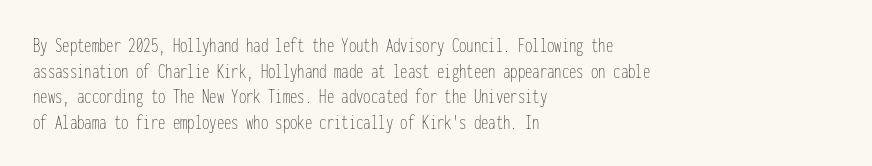
{"italic": "no", "bold": "no", "underline": "no", "align": "left", "line_spacing_ratio": 1.22, "letter_spacing": "normal", "letter_spacing_em": 0.0, "glyph_px": 21}
